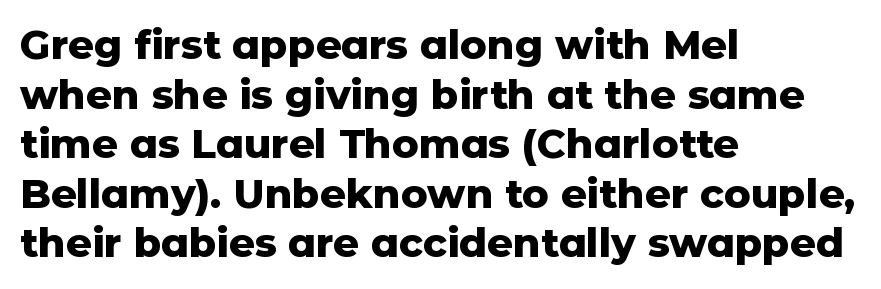
The image shows 40 px heavy sans-serif type, upright; set left-aligned, line spacing 1.24x, normal letter spacing, not underlined; low stroke contrast and a medium x-height.
